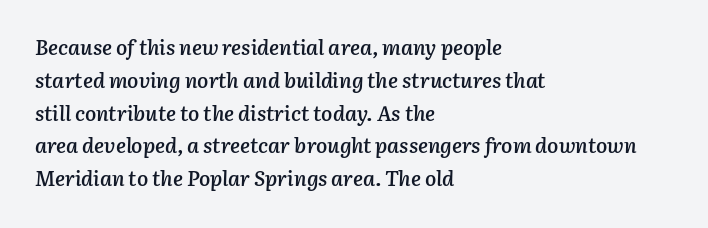
The image shows 21 px text type, italic (leaning right); set left-aligned, normal line spacing (1.56x), normal letter spacing, not underlined.
